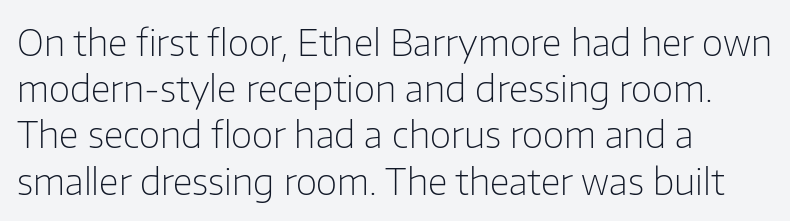
The image shows 37 px light sans-serif type, upright; set left-aligned, normal line spacing (1.25x), normal letter spacing, not underlined; low stroke contrast and a medium x-height.
